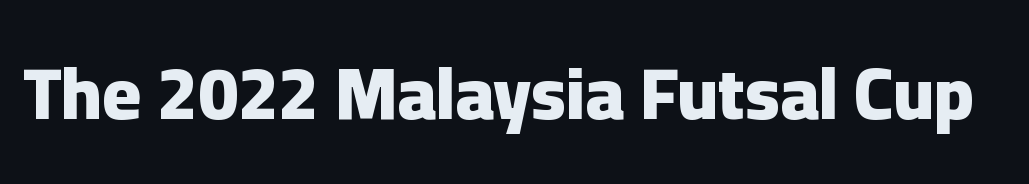
Tracking value appears to be zero — textbook default spacing. Unmarked baselines from the first word to the last. The lettering holds an erect, upright posture throughout. Heavy, bold letterforms. A typesetter would call this proportional, since set widths differ per character. What kind of face is this? One without serifs — a sans.
